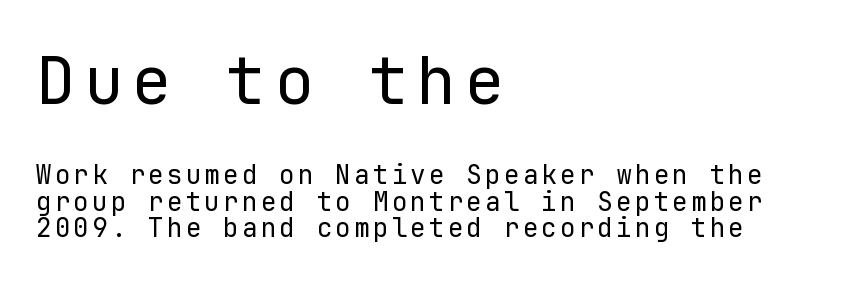
{"serif": "no", "italic": "no", "bold": "no", "weight": "regular", "width": "normal", "stroke_contrast": "low", "x_height": "medium", "monospaced": "yes", "underline": "no", "align": "left", "line_spacing": "tight", "line_spacing_ratio": 1.03, "larger_block": "first", "size_ratio": 2.54, "glyph_px": 66}
